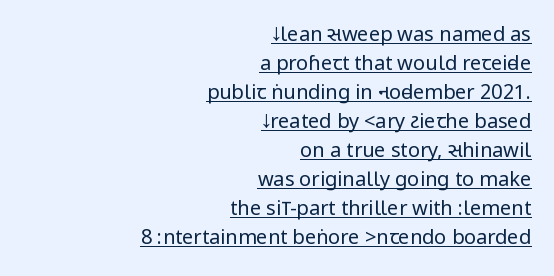
Q: Is the text bold? A: No.
Q: Is the text italic (slanted)? A: No, it is upright.
Q: Is the text underlined? A: Yes.
Q: How is the paragraph aligned? A: Right-aligned.
Q: Is the spacing between letters normal or unusually wide? A: Normal.
Q: Is the spacing between lines tight, normal or loose? A: Normal.
